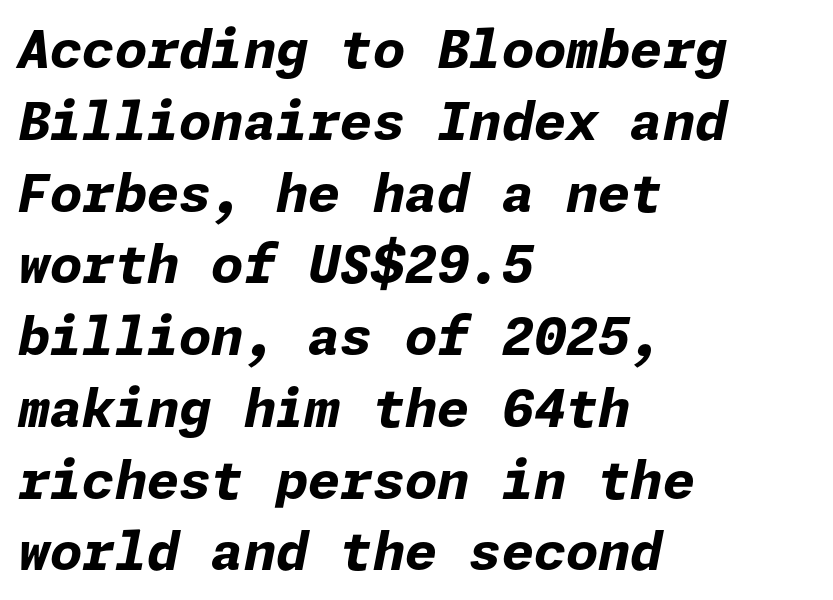
{"italic": "yes", "lean": "right", "slant_degrees": 11, "bold": "yes", "weight": "bold", "width": "normal", "stroke_contrast": "low", "x_height": "medium", "underline": "no", "align": "left", "line_spacing": "normal", "line_spacing_ratio": 1.38, "letter_spacing": "normal", "letter_spacing_em": 0.0, "glyph_px": 52}
